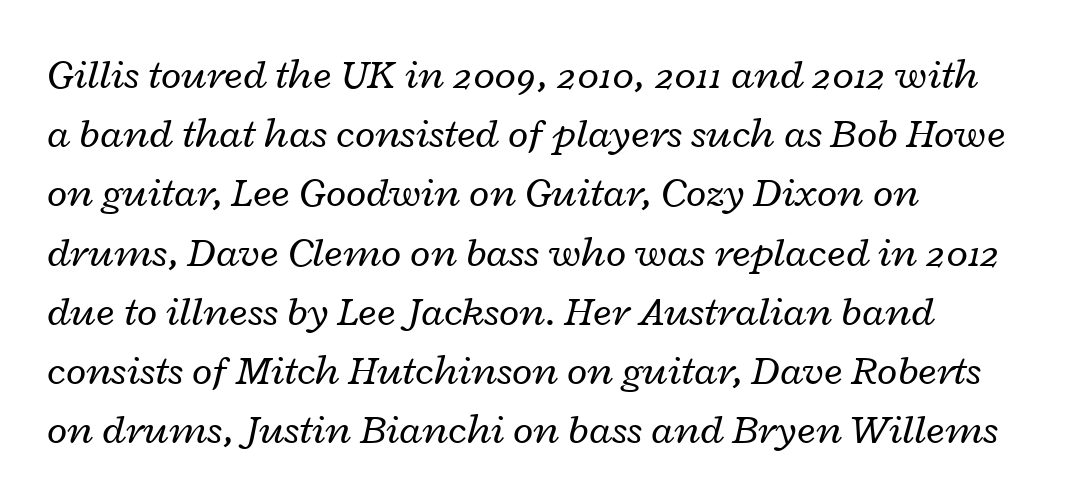
The line texture is even and compact thanks to regular tracking. The rendering uses natural spacing where letterforms have individual widths. The lines sit at an ordinary, default distance from one another. The strip under each line holds only bare page. Quick note: italic.
